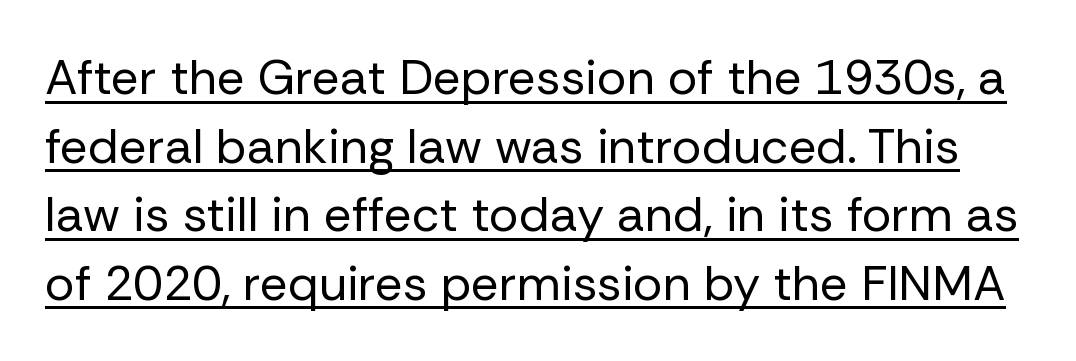
{"serif": "no", "italic": "no", "bold": "no", "weight": "regular", "width": "normal", "stroke_contrast": "low", "x_height": "medium", "monospaced": "no", "underline": "yes", "line_spacing": "normal", "line_spacing_ratio": 1.4, "letter_spacing": "normal", "letter_spacing_em": 0.0, "glyph_px": 49}
